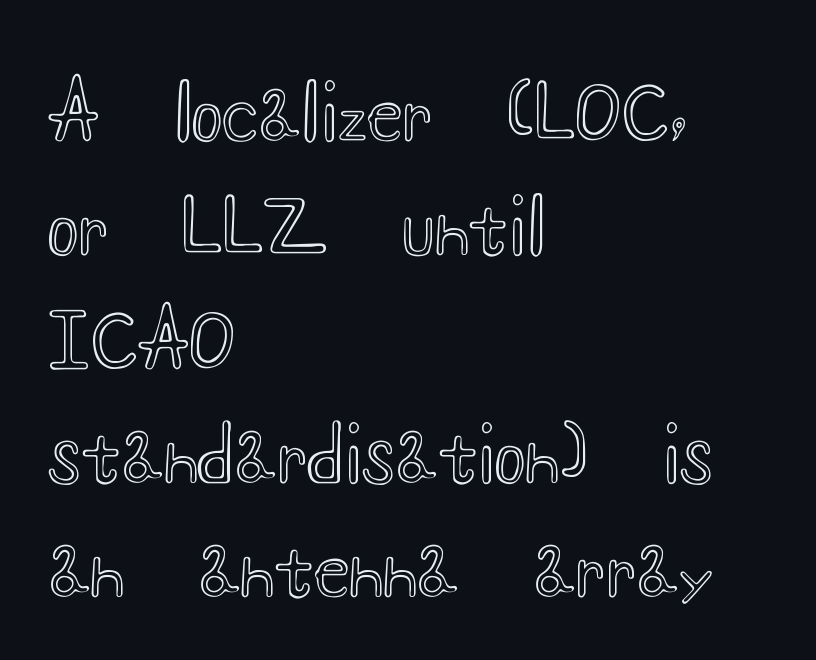
The block of text has a typical density, with ordinary space between rows. Varying glyph widths throughout — classic text-font behaviour. The tracking reads as untouched default to a designer's eye. Every character sits straight up, as roman type does. These lines are set flush left with a ragged right edge.
